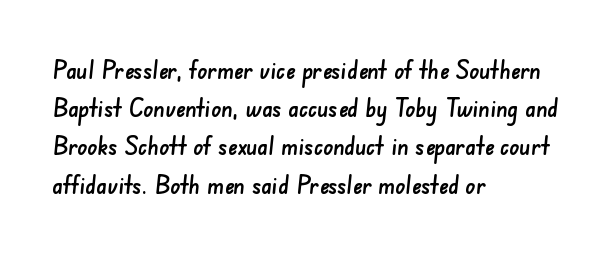
Q: Is the text underlined? A: No.
Q: How is the paragraph aligned? A: Left-aligned.
Q: Is the spacing between letters normal or unusually wide? A: Normal.
Q: Is the spacing between lines tight, normal or loose? A: Normal.
